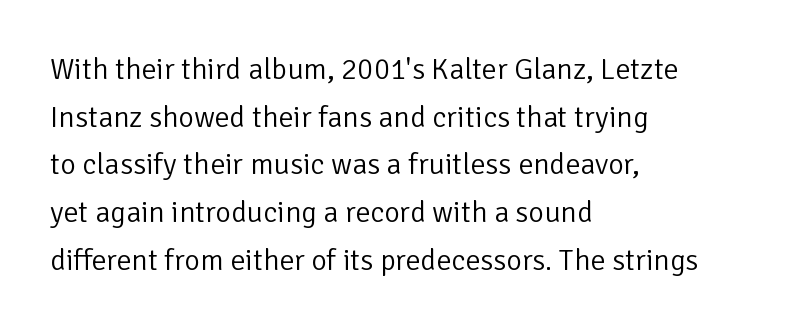
This sample keeps an unexceptional amount of space between lines. The line texture is even and compact thanks to regular tracking. Only glyphs here, with clear space below each row. Weight class: somewhere from thin through regular. The letters stand upright; this is a roman face. The lines are quadded left.
